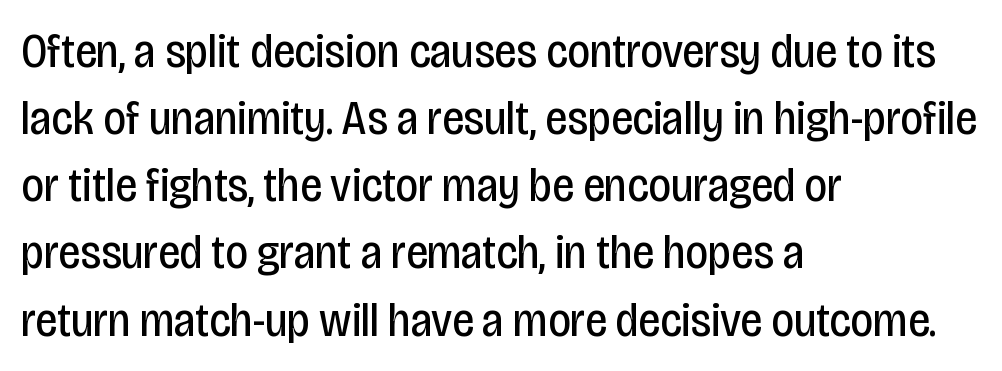
The image shows 49 px regular-weight, condensed sans-serif type, upright; set left-aligned, normal line spacing (1.37x), normal letter spacing, not underlined; low stroke contrast and a large x-height.
